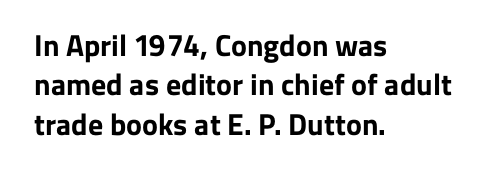
Q: Is the text bold? A: Yes.
Q: Is the text italic (slanted)? A: No, it is upright.
Q: Is the typeface a serif or a sans-serif typeface? A: Sans-serif.
Q: Is the text underlined? A: No.
Q: How is the paragraph aligned? A: Left-aligned.
Q: Is the spacing between letters normal or unusually wide? A: Normal.
Q: Is the spacing between lines tight, normal or loose? A: Normal.
Q: Width (condensed, normal, or wide)? A: Normal.
Q: Stroke contrast? A: Low.
Q: x-height? A: Medium.
Q: Monospaced? A: No.
